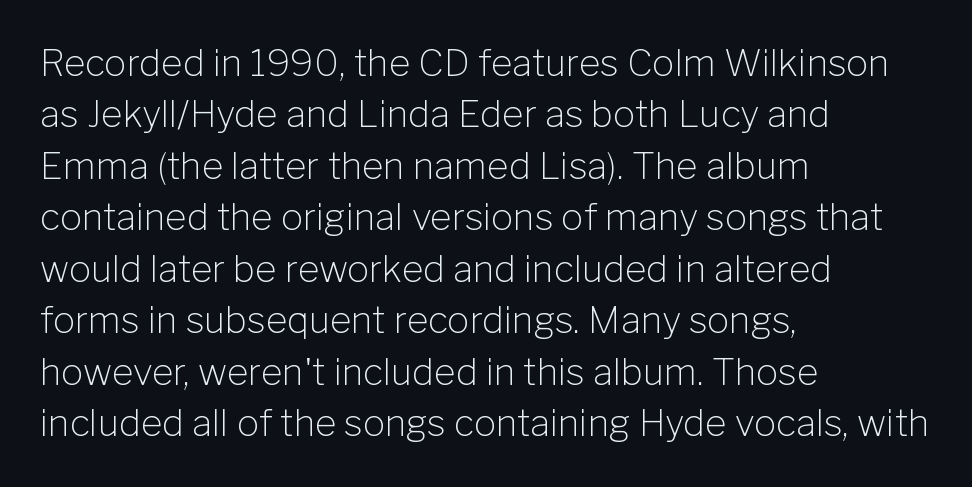
Q: Is the text bold? A: No.
Q: Is the text italic (slanted)? A: No, it is upright.
Q: Is the typeface a serif or a sans-serif typeface? A: Sans-serif.
Q: Is the text underlined? A: No.
Q: How is the paragraph aligned? A: Left-aligned.
Q: Is the spacing between letters normal or unusually wide? A: Normal.
Q: Is the spacing between lines tight, normal or loose? A: Normal.
Q: Width (condensed, normal, or wide)? A: Normal.
Q: Stroke contrast? A: Low.
Q: x-height? A: Medium.
Q: Monospaced? A: No.
